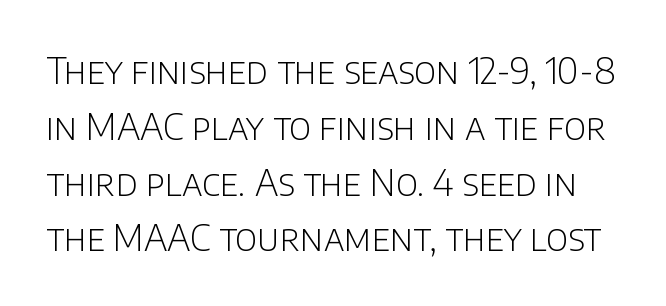
The image shows 36 px light sans-serif type, upright; set normal line spacing (1.55x), normal letter spacing, not underlined; low stroke contrast and a large x-height.
